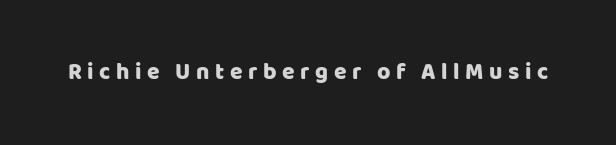
Q: Is the text italic (slanted)? A: No, it is upright.
Q: Is the text underlined? A: No.
Q: Is the spacing between letters normal or unusually wide? A: Unusually wide.
